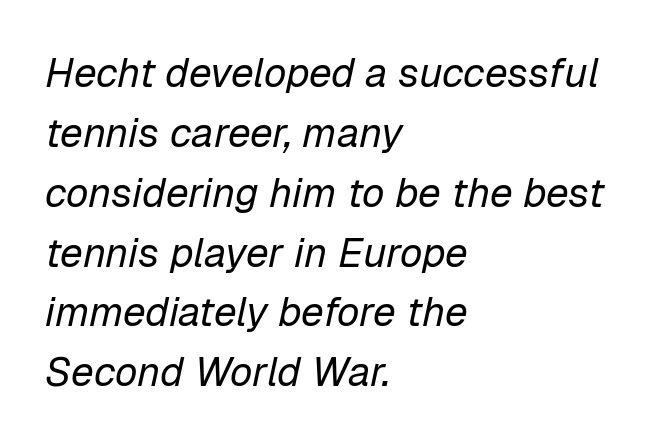
The image shows 41 px regular-weight type, italic (leaning right); set left-aligned, normal line spacing (1.46x), normal letter spacing, not underlined; low stroke contrast and a medium x-height.
